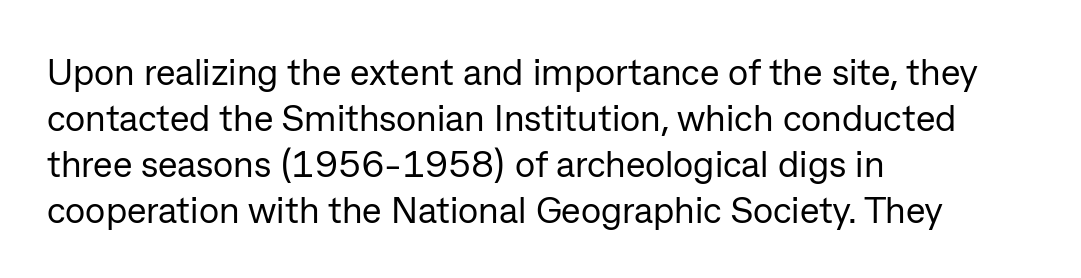
Q: Is the text bold? A: No.
Q: Is the text italic (slanted)? A: No, it is upright.
Q: Is the typeface a serif or a sans-serif typeface? A: Sans-serif.
Q: Is the text underlined? A: No.
Q: How is the paragraph aligned? A: Left-aligned.
Q: Is the spacing between letters normal or unusually wide? A: Normal.
Q: Width (condensed, normal, or wide)? A: Normal.
Q: Stroke contrast? A: Low.
Q: x-height? A: Medium.
Q: Monospaced? A: No.
